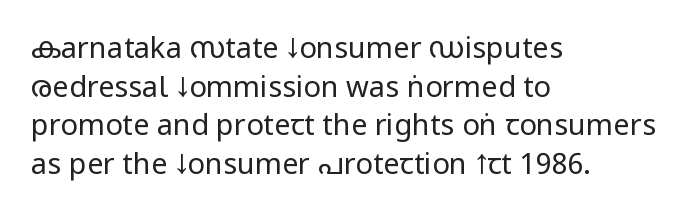
Q: Is the text bold? A: No.
Q: Is the text italic (slanted)? A: No, it is upright.
Q: Is the typeface a serif or a sans-serif typeface? A: Sans-serif.
Q: Is the text underlined? A: No.
Q: How is the paragraph aligned? A: Left-aligned.
Q: Is the spacing between letters normal or unusually wide? A: Normal.
Q: Is the spacing between lines tight, normal or loose? A: Normal.
Q: Width (condensed, normal, or wide)? A: Condensed.
Q: Stroke contrast? A: Low.
Q: x-height? A: Large.
Q: Monospaced? A: No.
